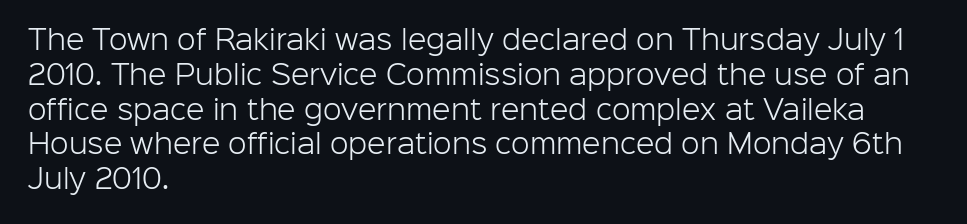
The image shows 27 px text type, upright; set left-aligned, normal line spacing (1.29x), normal letter spacing, not underlined.
